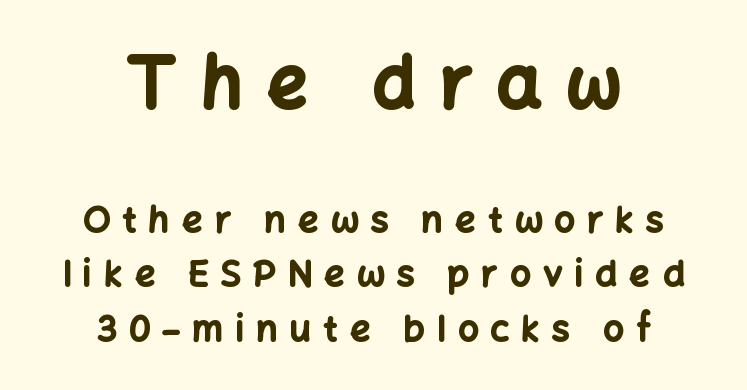
The image shows 71 px bold sans-serif type, upright; set centered, normal line spacing (1.51x), unusually wide letter spacing (+0.34 em), not underlined; the first (top) block is 1.97x larger; low stroke contrast and a medium x-height.
